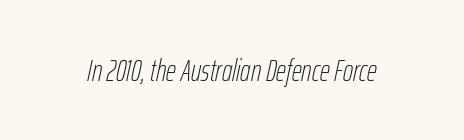
Q: Is the text bold? A: No.
Q: Is the text italic (slanted)? A: Yes, it leans right by about 12 degrees.
Q: Is the text underlined? A: No.
Q: Is the spacing between letters normal or unusually wide? A: Normal.
Q: Width (condensed, normal, or wide)? A: Condensed.
Q: Stroke contrast? A: Low.
Q: x-height? A: Medium.
Q: Monospaced? A: No.
